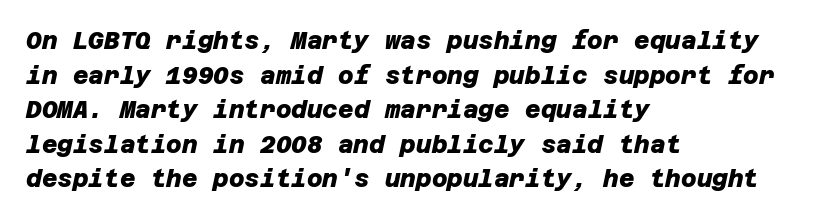
The image shows 24 px bold type; set left-aligned, normal line spacing (1.44x), normal letter spacing, not underlined.
